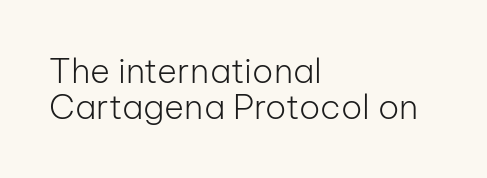
Q: Is the text bold? A: No.
Q: Is the text italic (slanted)? A: No, it is upright.
Q: Is the typeface a serif or a sans-serif typeface? A: Sans-serif.
Q: Is the text underlined? A: No.
Q: How is the paragraph aligned? A: Left-aligned.
Q: Is the spacing between letters normal or unusually wide? A: Normal.
Q: Is the spacing between lines tight, normal or loose? A: Tight.
Q: Width (condensed, normal, or wide)? A: Normal.
Q: Stroke contrast? A: Low.
Q: x-height? A: Medium.
Q: Monospaced? A: No.
